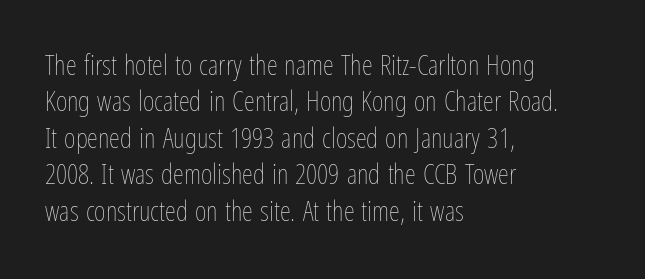
{"italic": "no", "bold": "no", "weight": "thin", "width": "condensed", "stroke_contrast": "low", "x_height": "medium", "monospaced": "no", "underline": "no", "align": "left", "line_spacing": "normal", "line_spacing_ratio": 1.3, "letter_spacing": "normal", "letter_spacing_em": 0.0, "glyph_px": 28}
